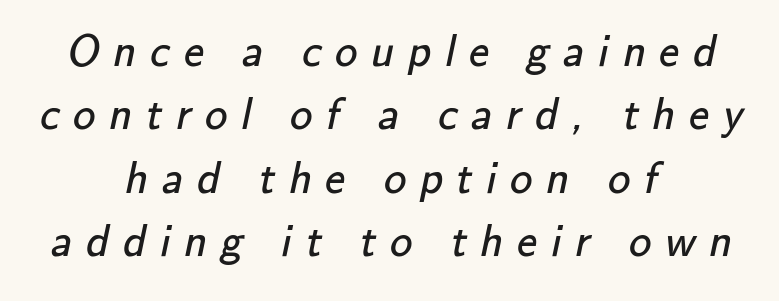
The image shows 45 px regular-weight sans-serif type; set centered, normal line spacing (1.41x), unusually wide letter spacing (+0.3 em), not underlined; low stroke contrast and a small x-height.
